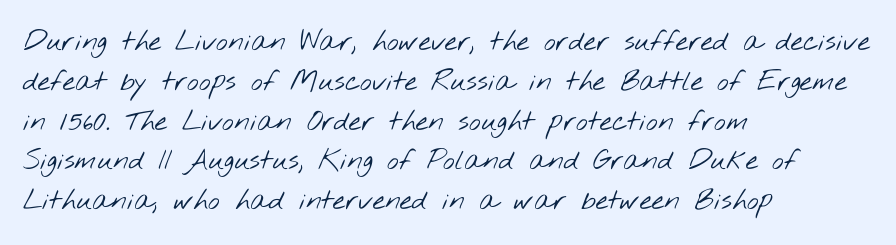
The image shows 28 px light, wide sans-serif type; set left-aligned, normal line spacing (1.42x), normal letter spacing, not underlined; low stroke contrast and a small x-height.
